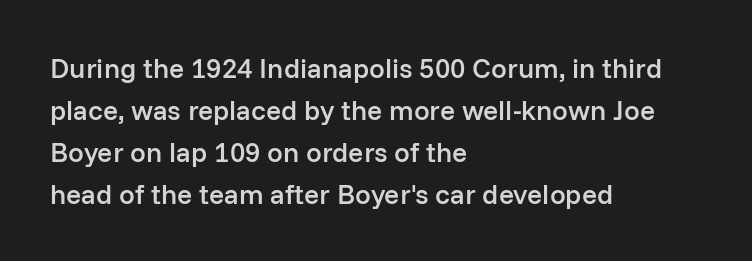
The image shows 28 px semibold sans-serif type, upright; set left-aligned, normal line spacing (1.5x), normal letter spacing, not underlined; low stroke contrast and a medium x-height.
